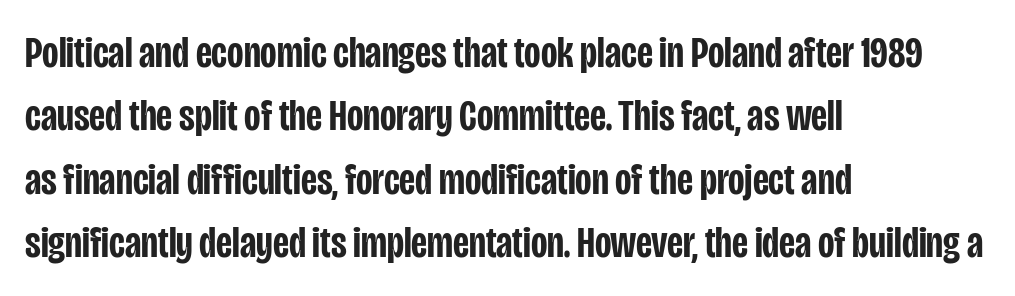
{"serif": "no", "italic": "no", "bold": "semi", "weight": "semibold", "width": "condensed", "stroke_contrast": "low", "x_height": "large", "monospaced": "no", "underline": "no", "align": "left", "line_spacing": "normal", "line_spacing_ratio": 1.41, "letter_spacing": "normal", "letter_spacing_em": 0.0, "glyph_px": 45}
